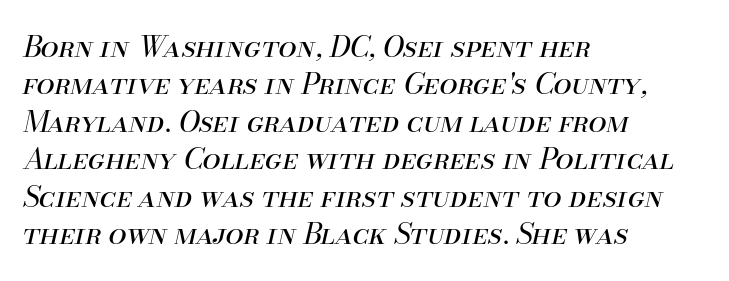
Q: Is the text bold? A: No.
Q: Is the text italic (slanted)? A: Yes, it leans right by about 13 degrees.
Q: Is the text underlined? A: No.
Q: How is the paragraph aligned? A: Left-aligned.
Q: Is the spacing between letters normal or unusually wide? A: Normal.
Q: Is the spacing between lines tight, normal or loose? A: Normal.
Q: Width (condensed, normal, or wide)? A: Normal.
Q: Stroke contrast? A: Medium.
Q: x-height? A: Small.
Q: Monospaced? A: No.
